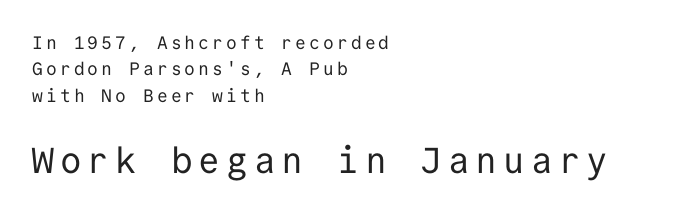
This sample uses a sans-serif face. Beneath every word, the page is bare. This is the regular roman posture of the typeface. The characters are drawn with everyday or finer stroke widths. Summary of vertical rhythm: regular, with standard interline spacing. The paragraph shown leans on its left margin.
